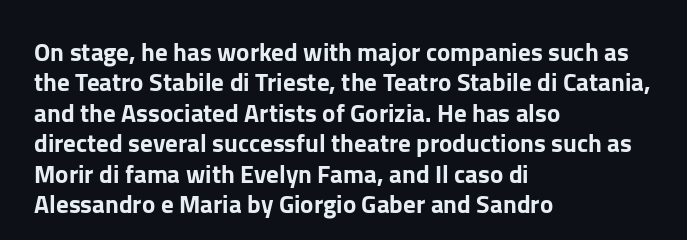
The image shows 25 px text type, upright; set left-aligned, line spacing 1.22x, normal letter spacing, not underlined.
